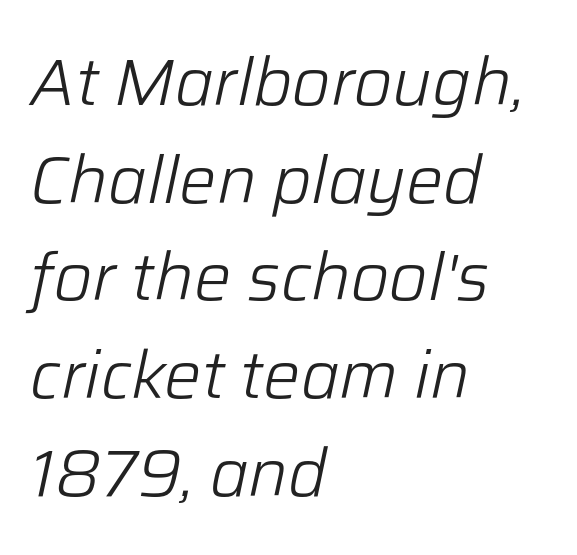
The image shows 66 px light type, italic (leaning right); set left-aligned, normal line spacing (1.48x), normal letter spacing, not underlined; low stroke contrast and a medium x-height.
